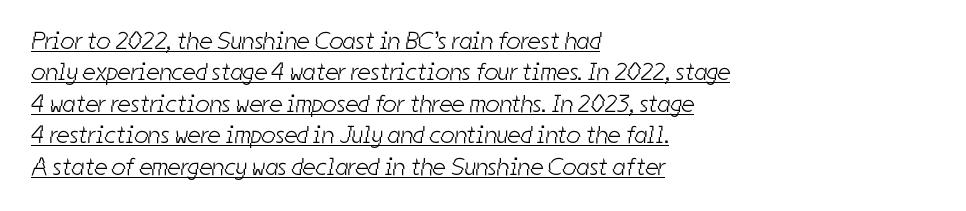
Q: Is the text bold? A: No.
Q: Is the text underlined? A: Yes.
Q: How is the paragraph aligned? A: Left-aligned.
Q: Is the spacing between letters normal or unusually wide? A: Normal.
Q: Is the spacing between lines tight, normal or loose? A: Normal.
